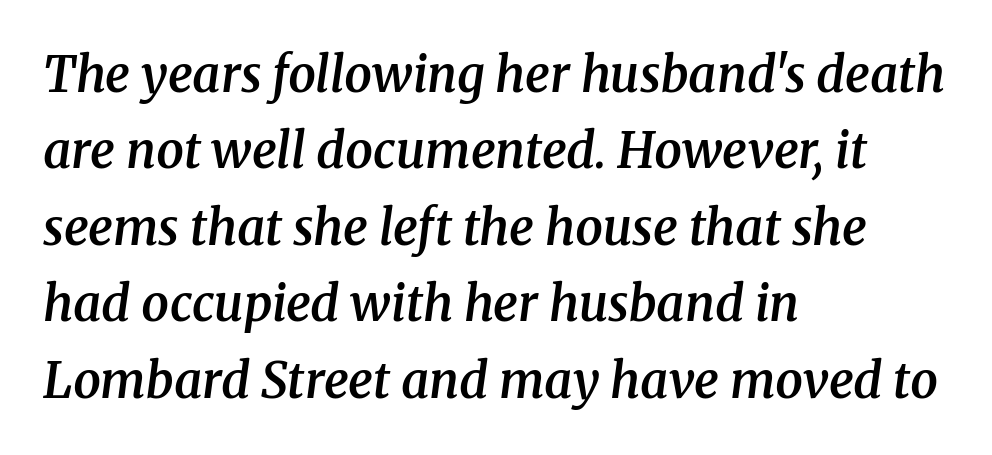
The image shows 49 px semibold serif type, italic (leaning right); set left-aligned, normal line spacing (1.56x), normal letter spacing, not underlined; medium stroke contrast and a medium x-height.
